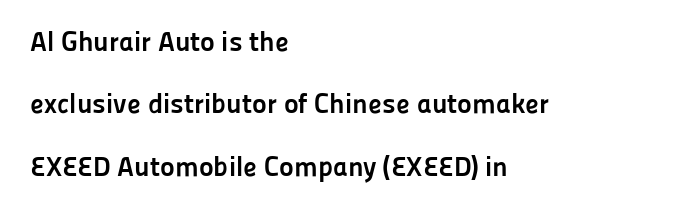
Q: Is the text bold? A: Yes.
Q: Is the text italic (slanted)? A: No, it is upright.
Q: Is the typeface a serif or a sans-serif typeface? A: Sans-serif.
Q: Is the text underlined? A: No.
Q: How is the paragraph aligned? A: Left-aligned.
Q: Is the spacing between letters normal or unusually wide? A: Normal.
Q: Is the spacing between lines tight, normal or loose? A: Loose.
Q: Width (condensed, normal, or wide)? A: Normal.
Q: Stroke contrast? A: Low.
Q: x-height? A: Medium.
Q: Monospaced? A: No.
